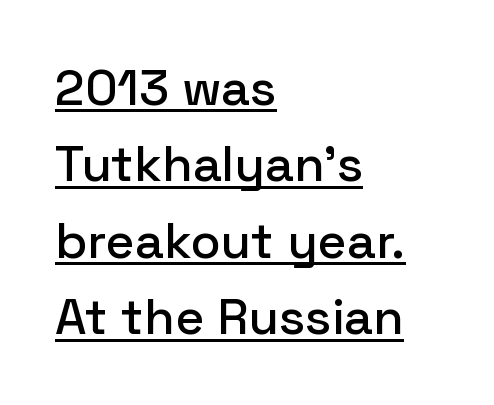
Varying glyph widths throughout — classic text-font behaviour. Is the block centered? No — it sits flush against the left margin. A typesetter would label this face a sans. One glance says typical: line gaps are just what's usual.
